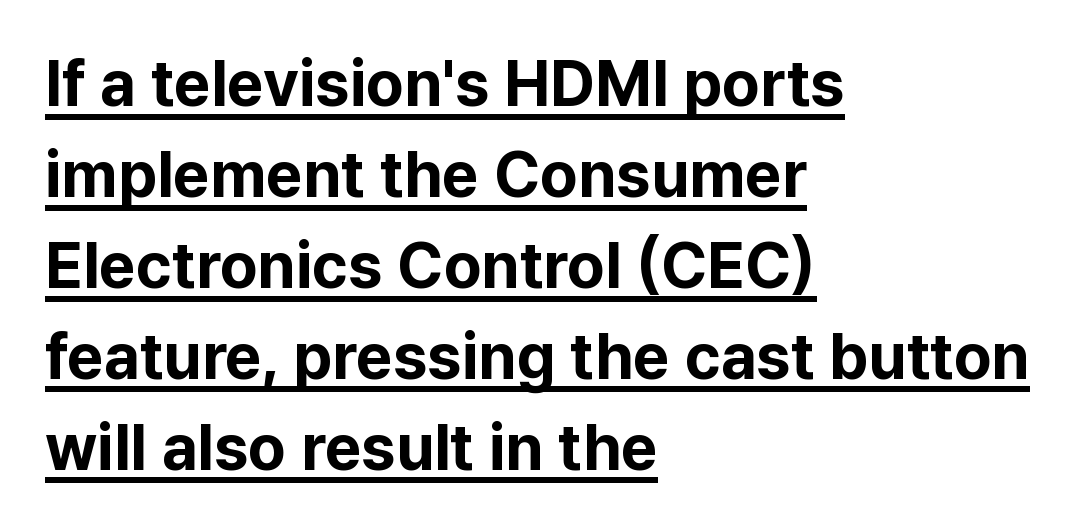
The image shows 64 px bold sans-serif type, upright; set left-aligned, normal line spacing (1.42x), normal letter spacing, underlined; low stroke contrast and a medium x-height.
